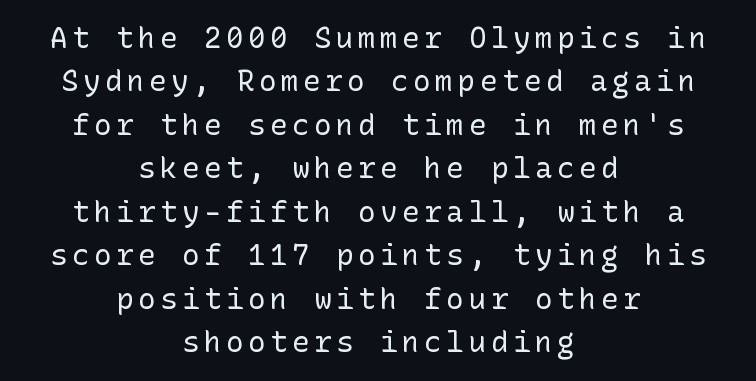
The image shows 29 px regular-weight sans-serif type, upright; set centered, normal line spacing (1.5x), not underlined; low stroke contrast and a medium x-height.
